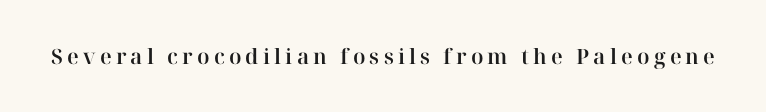
The image shows 21 px text type, upright; set unusually wide letter spacing (+0.2 em), not underlined.
